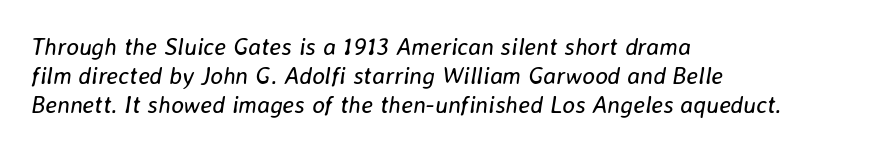
The specimen omits any rule beneath the text block's lines. The typesetter chose a ragged-right arrangement here. Every character sits at an angle, as italics do. Standard letterfit; no display-style spreading of the glyphs. No chunkiness to these letters — they're not bold.
